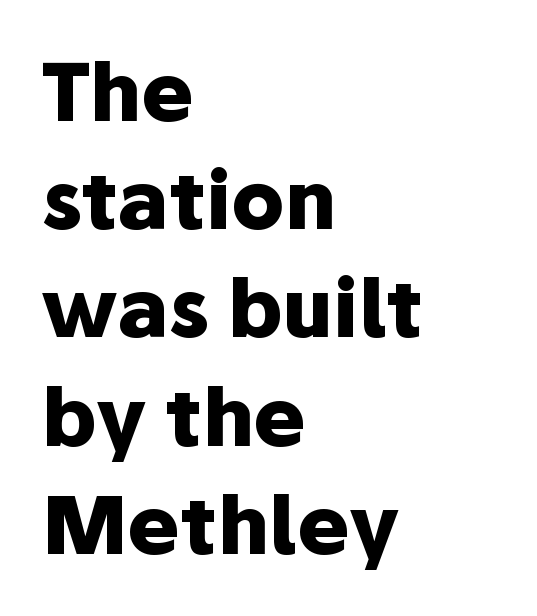
{"serif": "no", "italic": "no", "bold": "yes", "weight": "heavy", "width": "normal", "stroke_contrast": "low", "x_height": "medium", "monospaced": "no", "underline": "no", "align": "left", "line_spacing": "normal", "line_spacing_ratio": 1.37, "letter_spacing": "normal", "letter_spacing_em": 0.0, "glyph_px": 79}
